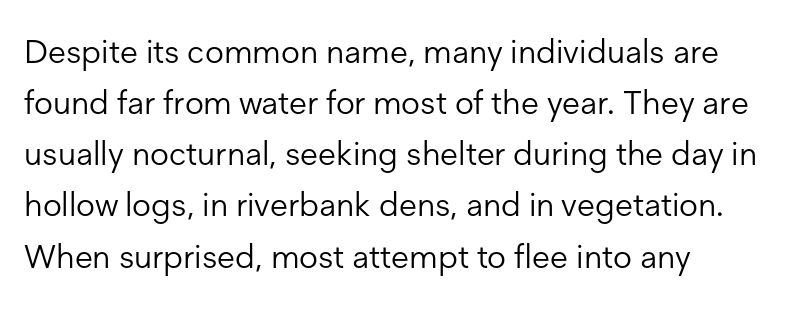
The image shows 33 px light sans-serif type, upright; set normal line spacing (1.55x), normal letter spacing, not underlined; low stroke contrast and a medium x-height.
